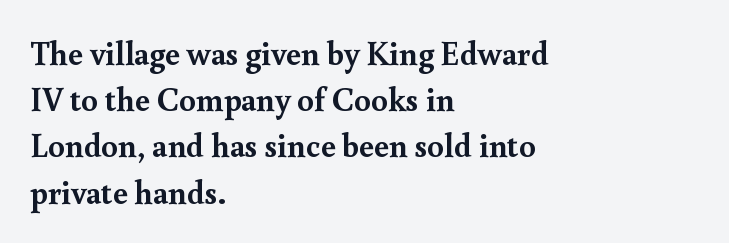
{"serif": "yes", "italic": "no", "bold": "yes", "weight": "semibold", "width": "normal", "x_height": "small", "monospaced": "no", "underline": "no", "align": "left", "line_spacing": "normal", "line_spacing_ratio": 1.4, "letter_spacing": "normal", "letter_spacing_em": 0.0, "glyph_px": 33}
